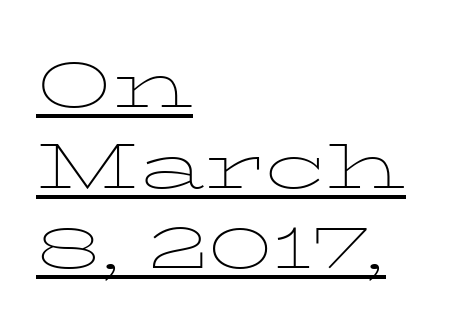
Q: Is the text bold? A: No.
Q: Is the text italic (slanted)? A: No, it is upright.
Q: Is the typeface a serif or a sans-serif typeface? A: Serif.
Q: Is the text underlined? A: Yes.
Q: How is the paragraph aligned? A: Left-aligned.
Q: Is the spacing between letters normal or unusually wide? A: Normal.
Q: Is the spacing between lines tight, normal or loose? A: Normal.
Q: Width (condensed, normal, or wide)? A: Wide.
Q: Stroke contrast? A: Low.
Q: x-height? A: Medium.
Q: Monospaced? A: No.
